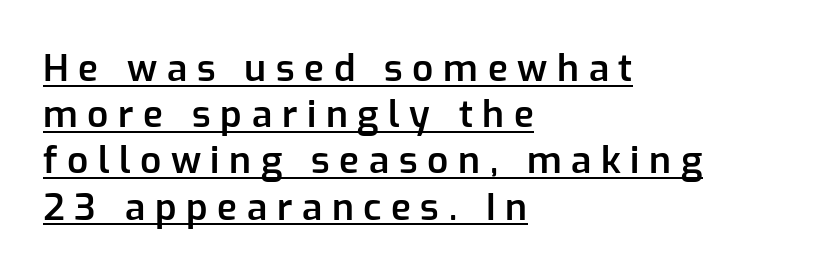
{"serif": "no", "italic": "no", "bold": "semi", "weight": "semibold", "width": "normal", "stroke_contrast": "low", "x_height": "medium", "monospaced": "no", "underline": "yes", "align": "left", "line_spacing": "normal", "line_spacing_ratio": 1.25, "letter_spacing": "wide", "letter_spacing_em": 0.26, "glyph_px": 37}
